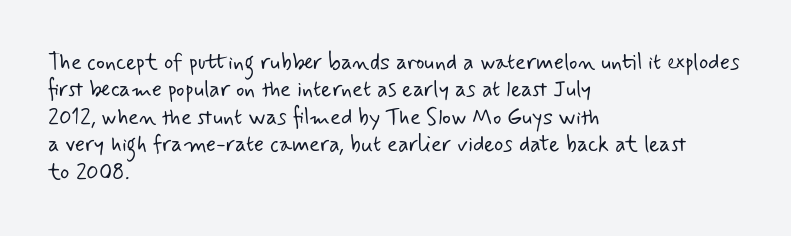
Students, note that the glyphs here touch the page at normal intervals. Honestly, the row spacing looks completely unremarkable. On a weight scale, this lands at 450 or below. Glance below the letters and you will spot only blank space.
